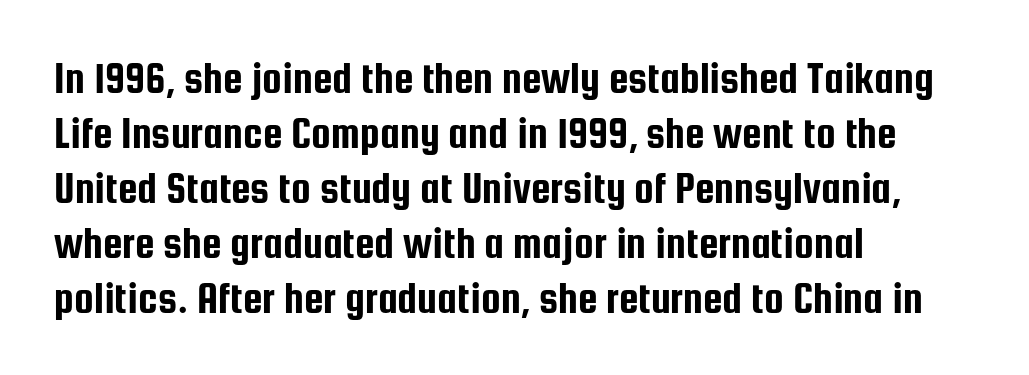
Upright lettering throughout. The gaps between neighbouring characters are ordinary and unremarkable. Glance below the letters and you will spot only blank space. Horizontal alignment here is leftward, the default for most running prose.
